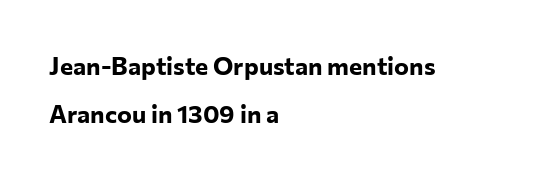
{"italic": "no", "bold": "yes", "underline": "no", "align": "left", "line_spacing": "loose", "line_spacing_ratio": 1.92, "letter_spacing": "normal", "letter_spacing_em": 0.0, "glyph_px": 25}
